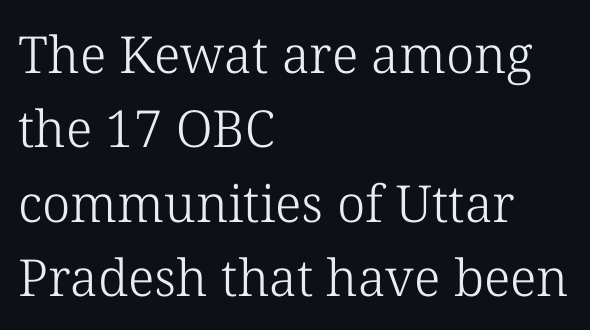
Q: Is the text bold? A: No.
Q: Is the text italic (slanted)? A: No, it is upright.
Q: Is the typeface a serif or a sans-serif typeface? A: Serif.
Q: Is the text underlined? A: No.
Q: How is the paragraph aligned? A: Left-aligned.
Q: Is the spacing between letters normal or unusually wide? A: Normal.
Q: Is the spacing between lines tight, normal or loose? A: Normal.
Q: Width (condensed, normal, or wide)? A: Normal.
Q: Stroke contrast? A: Low.
Q: x-height? A: Medium.
Q: Monospaced? A: No.
